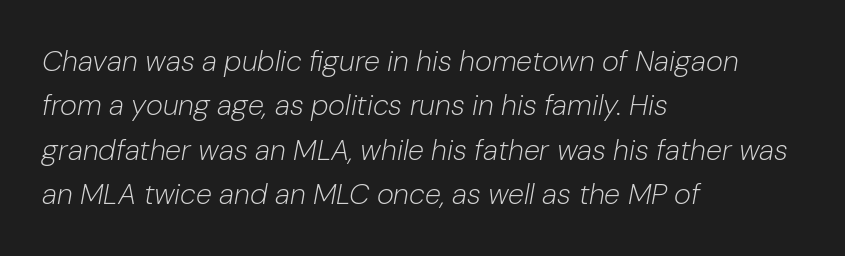
Q: Is the text bold? A: No.
Q: Is the text italic (slanted)? A: Yes, it leans right by about 10 degrees.
Q: Is the text underlined? A: No.
Q: How is the paragraph aligned? A: Left-aligned.
Q: Is the spacing between letters normal or unusually wide? A: Normal.
Q: Is the spacing between lines tight, normal or loose? A: Normal.
Q: Width (condensed, normal, or wide)? A: Normal.
Q: Stroke contrast? A: Low.
Q: x-height? A: Medium.
Q: Monospaced? A: No.
